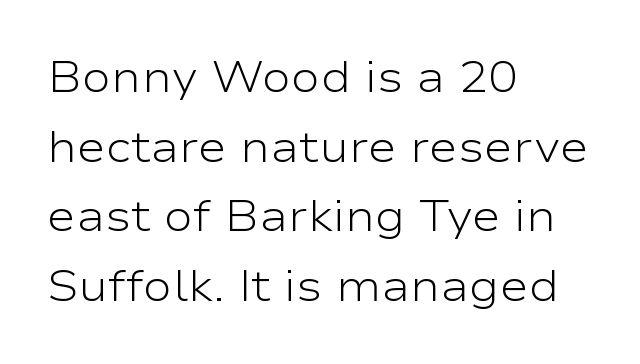
{"serif": "no", "italic": "no", "bold": "no", "weight": "light", "width": "wide", "stroke_contrast": "low", "x_height": "medium", "monospaced": "no", "underline": "no", "align": "left", "line_spacing": "normal", "line_spacing_ratio": 1.58, "letter_spacing": "normal", "letter_spacing_em": 0.0, "glyph_px": 44}
